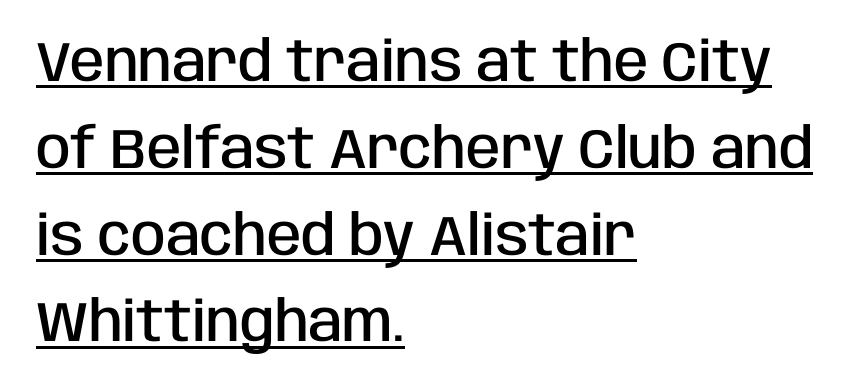
The image shows 56 px semibold, condensed sans-serif type, upright; set left-aligned, normal line spacing (1.55x), normal letter spacing, underlined; low stroke contrast and a large x-height.
